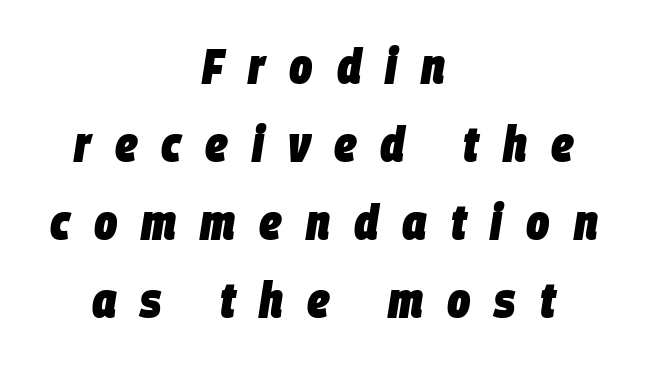
Q: Is the text bold? A: Yes.
Q: Is the text italic (slanted)? A: Yes, it leans right by about 9 degrees.
Q: Is the text underlined? A: No.
Q: How is the paragraph aligned? A: Centered.
Q: Is the spacing between letters normal or unusually wide? A: Unusually wide.
Q: Is the spacing between lines tight, normal or loose? A: Normal.
Q: Width (condensed, normal, or wide)? A: Condensed.
Q: Stroke contrast? A: Low.
Q: x-height? A: Large.
Q: Monospaced? A: No.
